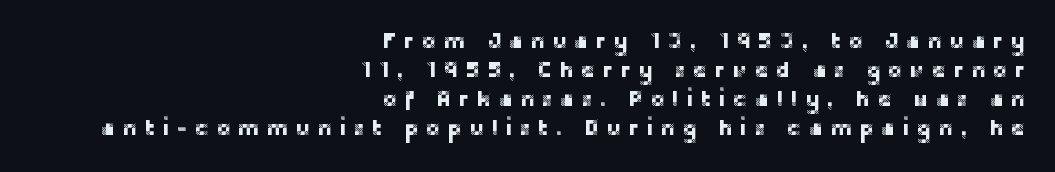
Q: Is the text italic (slanted)? A: No, it is upright.
Q: Is the text underlined? A: No.
Q: How is the paragraph aligned? A: Right-aligned.
Q: Is the spacing between letters normal or unusually wide? A: Unusually wide.
Q: Is the spacing between lines tight, normal or loose? A: Normal.
